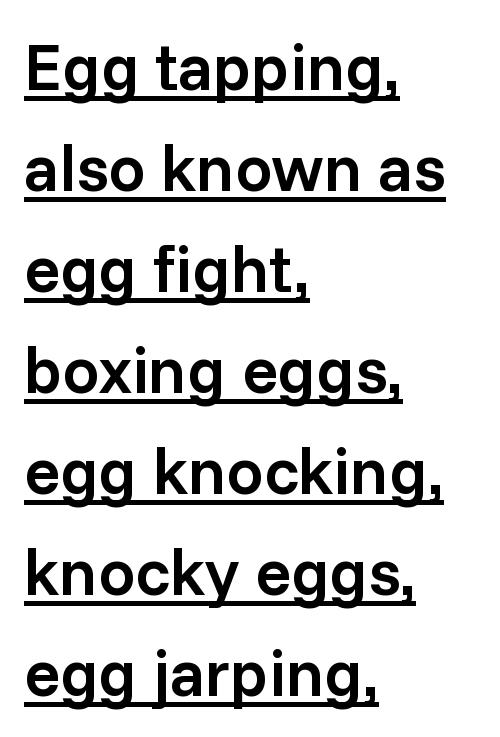
{"serif": "no", "italic": "no", "bold": "semi", "weight": "semibold", "width": "normal", "stroke_contrast": "low", "x_height": "medium", "monospaced": "no", "underline": "yes", "align": "left", "line_spacing": "normal", "line_spacing_ratio": 1.53, "letter_spacing": "normal", "letter_spacing_em": 0.0, "glyph_px": 66}
